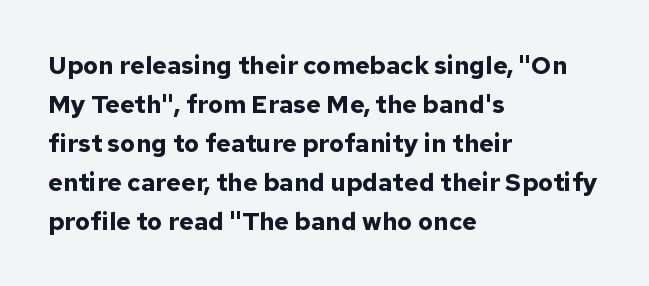
Vertical strokes here are truly vertical. In terms of letterspacing, this is plain default setting. This block has exactly the height ordinary leading produces. Pretty heavy lettering here — definitely bold.
